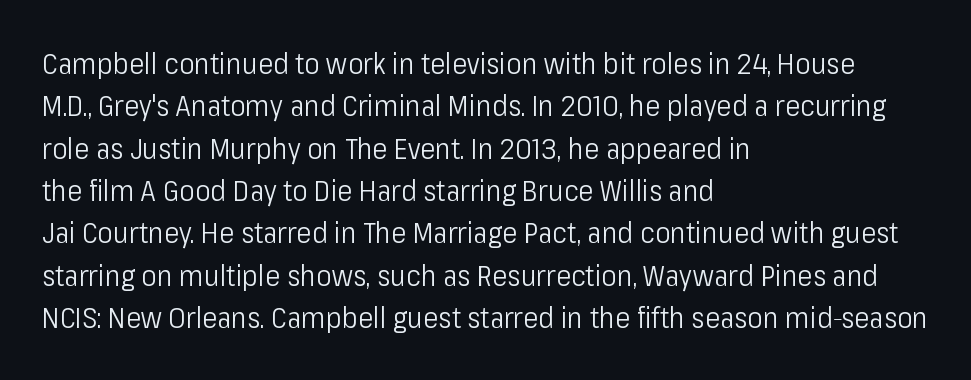
The rendering uses natural spacing where letterforms have individual widths. Spacing between characters is what you'd get straight out of the box. Unmarked baselines from the first word to the last. A quiet, ordinary-to-light weight characterises the typeface.
